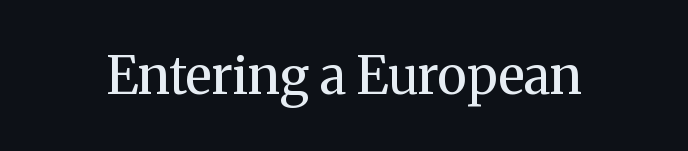
Q: Is the text bold? A: No.
Q: Is the text italic (slanted)? A: No, it is upright.
Q: Is the typeface a serif or a sans-serif typeface? A: Serif.
Q: Is the text underlined? A: No.
Q: Is the spacing between letters normal or unusually wide? A: Normal.
Q: Width (condensed, normal, or wide)? A: Normal.
Q: Stroke contrast? A: Medium.
Q: x-height? A: Medium.
Q: Monospaced? A: No.
